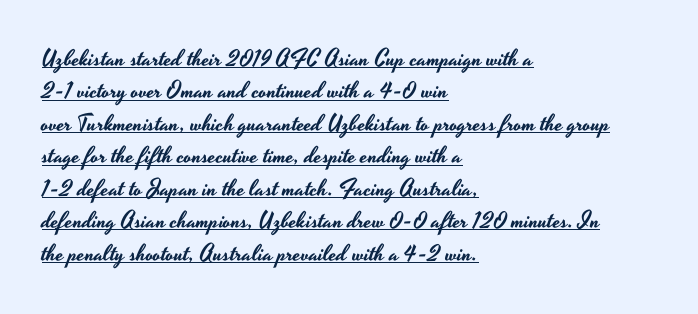
{"underline": "yes", "align": "left", "line_spacing": "normal", "line_spacing_ratio": 1.41, "letter_spacing": "normal", "letter_spacing_em": 0.0, "glyph_px": 23}
